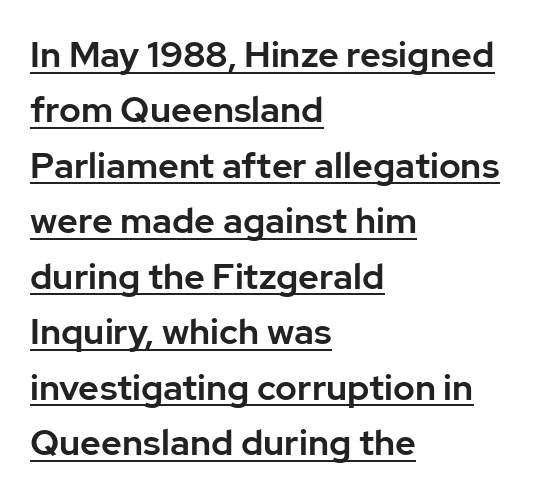
Compared with typical paragraphs, the rows here are spaced about the same. The rendering keeps characters at their native spacing. Typeset ragged right — the left edge is the straight one. In terms of letterform style, serifs are entirely absent. Varying glyph widths throughout — classic text-font behaviour.
